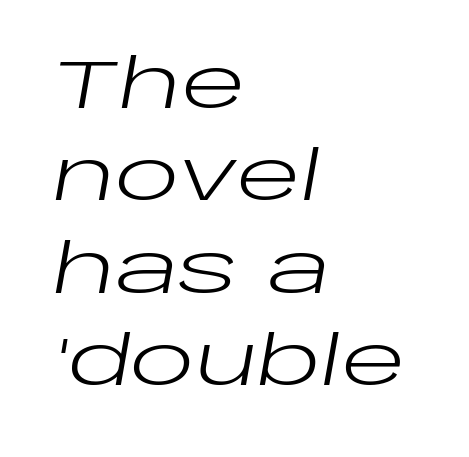
The image shows 67 px regular-weight, wide type, italic (leaning right); set left-aligned, normal line spacing (1.38x), normal letter spacing, not underlined; low stroke contrast and a large x-height.
